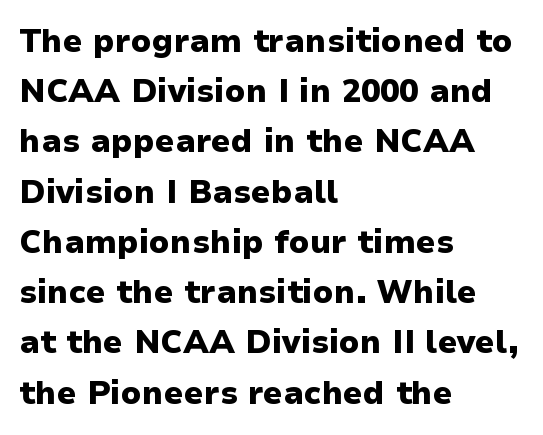
Q: Is the text bold? A: Yes.
Q: Is the text italic (slanted)? A: No, it is upright.
Q: Is the typeface a serif or a sans-serif typeface? A: Sans-serif.
Q: Is the text underlined? A: No.
Q: How is the paragraph aligned? A: Left-aligned.
Q: Is the spacing between letters normal or unusually wide? A: Normal.
Q: Is the spacing between lines tight, normal or loose? A: Normal.
Q: Width (condensed, normal, or wide)? A: Normal.
Q: Stroke contrast? A: Low.
Q: x-height? A: Medium.
Q: Monospaced? A: No.
